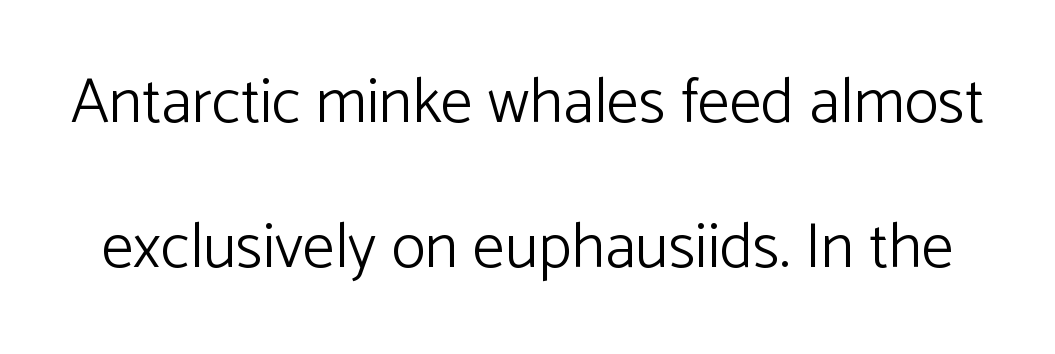
The designer went with a sans here, leaving each stem footless. Is there any slant? The stems are plumb. Quick note: underline off. What stands out about the letter spacing? Nothing — it is the standard amount.
